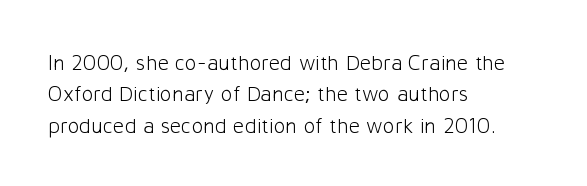
Q: Is the text bold? A: No.
Q: Is the text italic (slanted)? A: No, it is upright.
Q: Is the text underlined? A: No.
Q: How is the paragraph aligned? A: Left-aligned.
Q: Is the spacing between letters normal or unusually wide? A: Normal.
Q: Is the spacing between lines tight, normal or loose? A: Normal.
